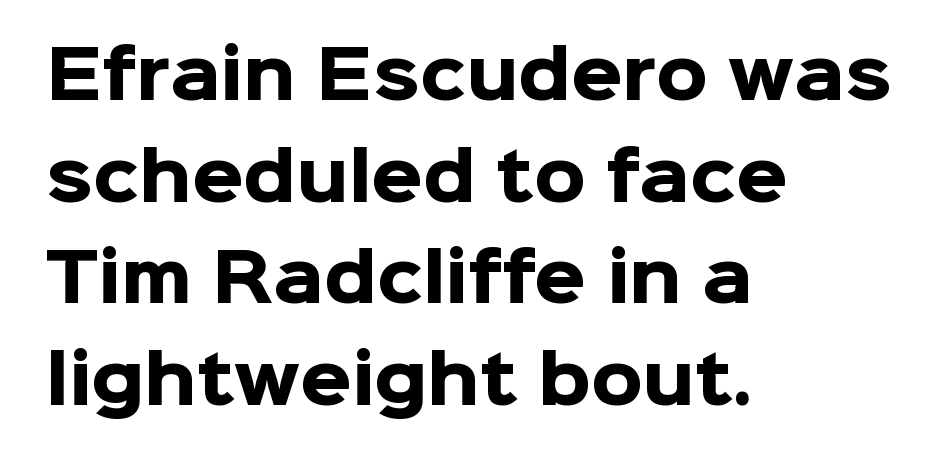
The image shows 66 px heavy sans-serif type, upright; set left-aligned, normal line spacing (1.54x), normal letter spacing, not underlined; low stroke contrast and a medium x-height.
